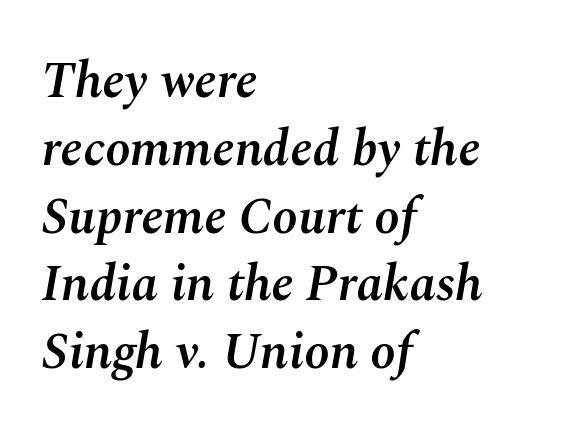
The image shows 51 px semibold type, italic (leaning right); set left-aligned, normal line spacing (1.33x), normal letter spacing, not underlined; medium stroke contrast and a medium x-height.
